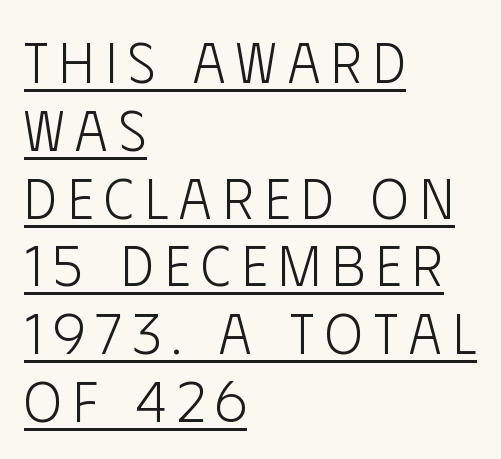
Q: Is the text bold? A: No.
Q: Is the text italic (slanted)? A: No, it is upright.
Q: Is the typeface a serif or a sans-serif typeface? A: Sans-serif.
Q: Is the text underlined? A: Yes.
Q: How is the paragraph aligned? A: Left-aligned.
Q: Width (condensed, normal, or wide)? A: Condensed.
Q: Stroke contrast? A: Low.
Q: x-height? A: Large.
Q: Monospaced? A: No.
